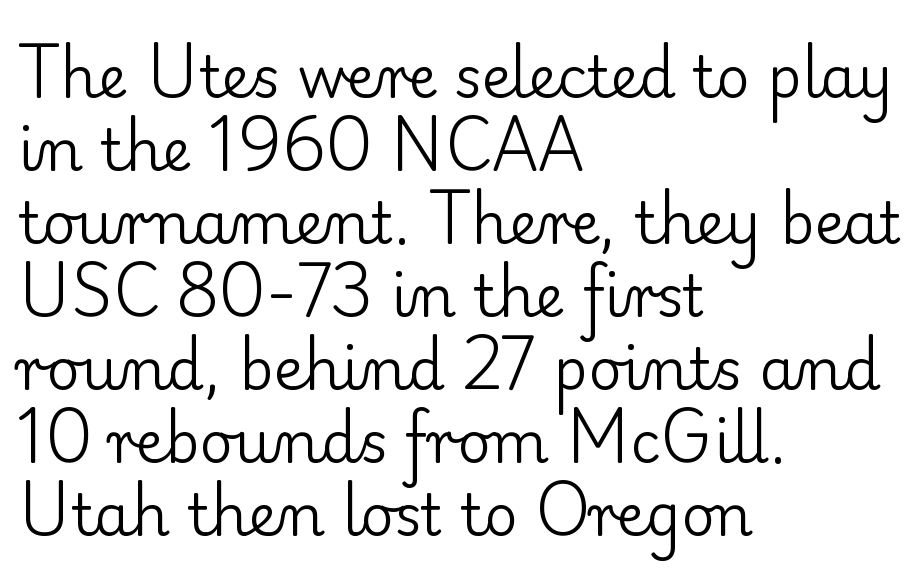
Q: Is the text bold? A: No.
Q: Is the text italic (slanted)? A: No, it is upright.
Q: Is the typeface a serif or a sans-serif typeface? A: Serif.
Q: Is the text underlined? A: No.
Q: How is the paragraph aligned? A: Left-aligned.
Q: Is the spacing between letters normal or unusually wide? A: Normal.
Q: Is the spacing between lines tight, normal or loose? A: Normal.
Q: Width (condensed, normal, or wide)? A: Normal.
Q: Stroke contrast? A: Low.
Q: x-height? A: Small.
Q: Monospaced? A: No.
